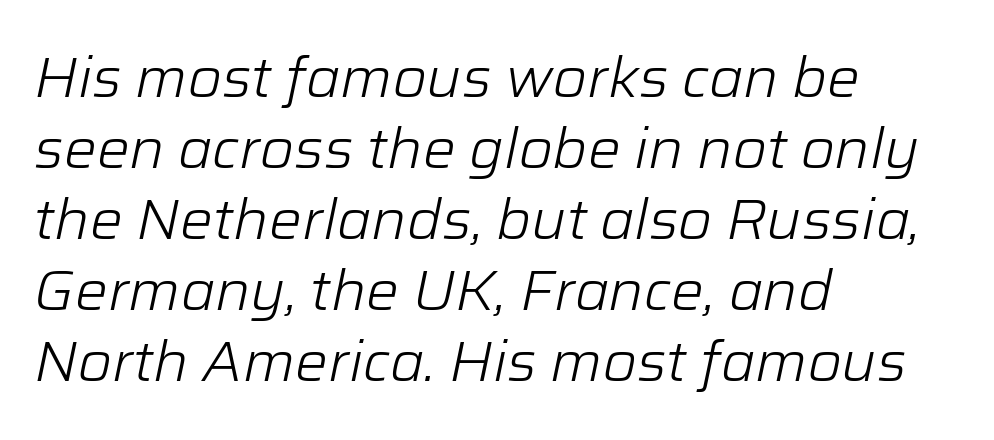
Q: Is the text bold? A: No.
Q: Is the text italic (slanted)? A: Yes, it leans right by about 12 degrees.
Q: Is the text underlined? A: No.
Q: How is the paragraph aligned? A: Left-aligned.
Q: Is the spacing between letters normal or unusually wide? A: Normal.
Q: Is the spacing between lines tight, normal or loose? A: Normal.
Q: Width (condensed, normal, or wide)? A: Normal.
Q: Stroke contrast? A: Low.
Q: x-height? A: Medium.
Q: Monospaced? A: No.
